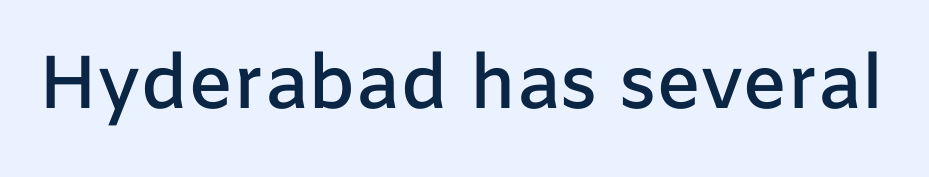
The image shows 75 px semibold sans-serif type, upright; set normal letter spacing, not underlined; low stroke contrast and a medium x-height.
